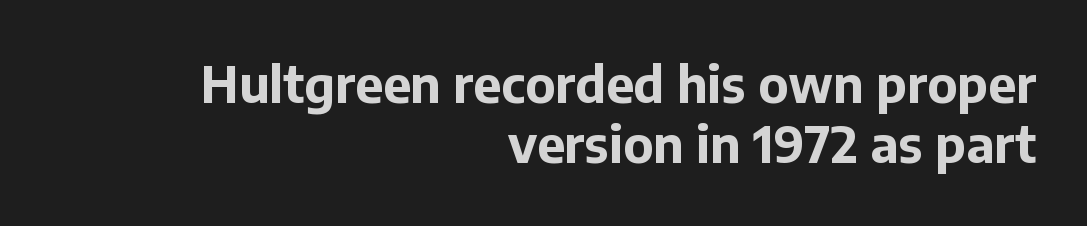
{"serif": "no", "italic": "no", "bold": "yes", "weight": "bold", "width": "normal", "stroke_contrast": "low", "x_height": "medium", "monospaced": "no", "underline": "no", "align": "right", "line_spacing_ratio": 1.21, "letter_spacing": "normal", "letter_spacing_em": 0.0, "glyph_px": 50}
